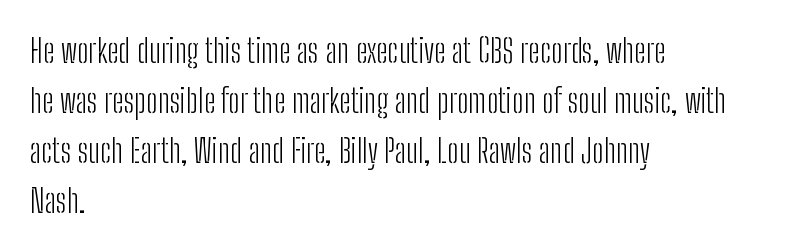
Tall strokes in this sample are plumb rather than angled. The rendering uses natural spacing where letterforms have individual widths. Does the leading feel generous? No, just average. Default kerning and tracking; the words read as compact shapes. The typeface chosen for these lines omits serifs. Descenders are the only things crossing below the line.
